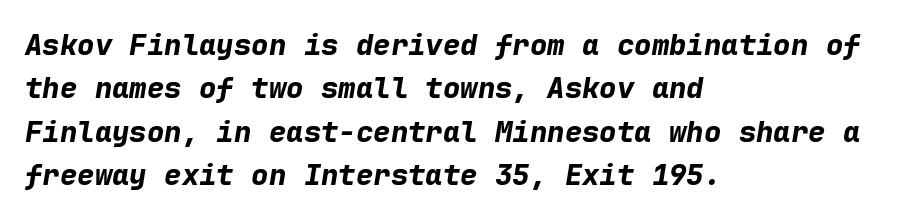
Note the uniform advance width — an 'i' takes as much space as an 'm'. These lines keep a tight, regular rhythm from letter to letter. Strokes here are thick enough to call this a true bold. Nobody drew a line under any word here.
